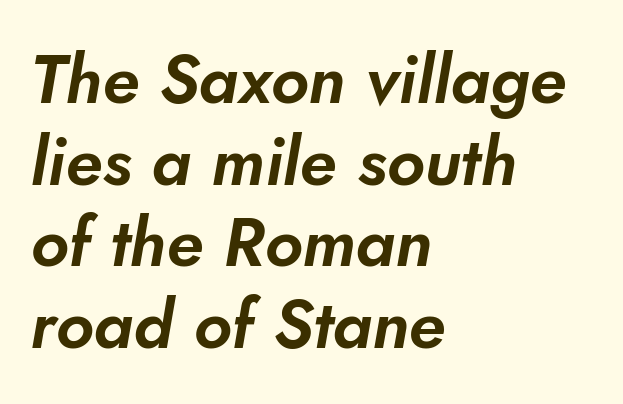
{"serif": "no", "width": "normal", "stroke_contrast": "low", "x_height": "small", "monospaced": "no", "underline": "no", "align": "left", "line_spacing_ratio": 1.2, "letter_spacing": "normal", "letter_spacing_em": 0.0, "glyph_px": 68}
